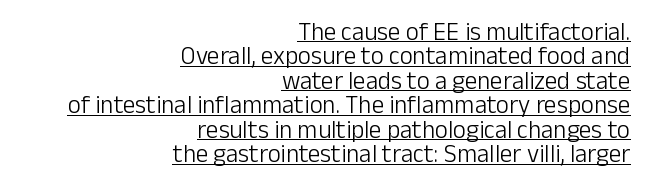
The image shows 25 px text type, upright; set right-aligned, tight line spacing (0.98x), normal letter spacing, underlined.
